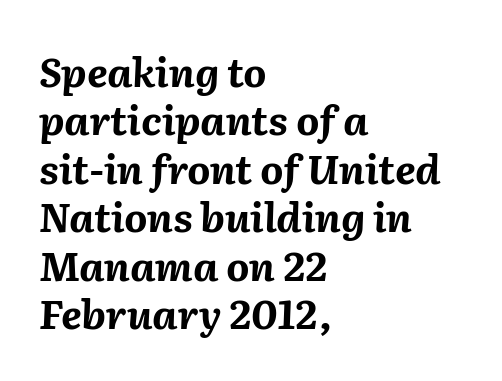
These words are printed bold, with thick strokes throughout. The font's italic variant was chosen for this text. A clean baseline with only descenders dipping below it. Casual observation: everything's shoved over to the left. Short note: letters normally spaced.
